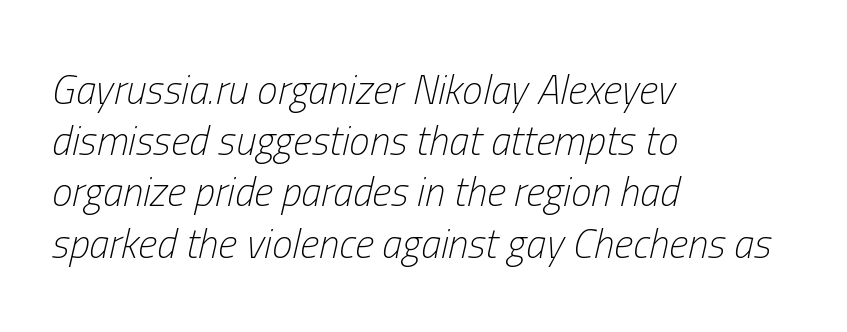
{"italic": "yes", "lean": "right", "slant_degrees": 13, "bold": "no", "weight": "light", "width": "condensed", "stroke_contrast": "low", "x_height": "medium", "monospaced": "no", "underline": "no", "align": "left", "line_spacing": "normal", "line_spacing_ratio": 1.25, "letter_spacing": "normal", "letter_spacing_em": 0.0, "glyph_px": 41}
